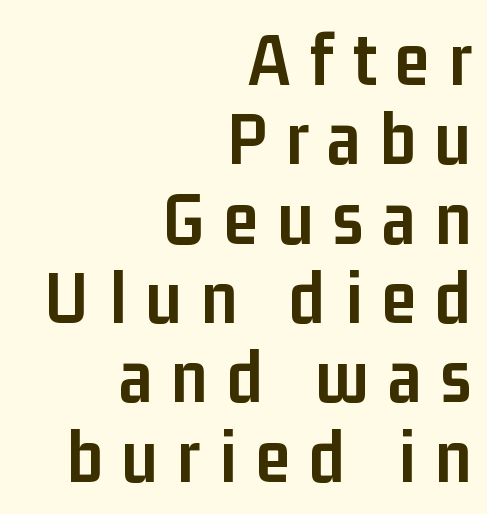
The image shows 77 px semibold, condensed sans-serif type, upright; set right-aligned, tight line spacing (1.03x), unusually wide letter spacing (+0.25 em), not underlined; low stroke contrast and a medium x-height.
